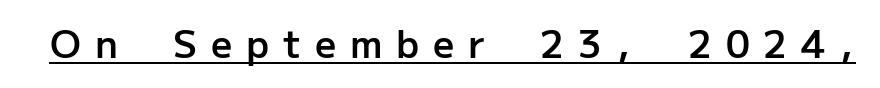
The image shows 37 px semibold sans-serif type, upright; set unusually wide letter spacing (+0.38 em), underlined; low stroke contrast and a medium x-height.
